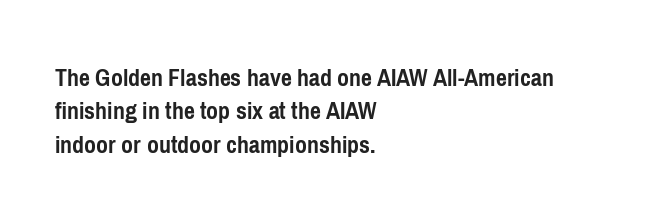
Q: Is the text bold? A: Yes.
Q: Is the text italic (slanted)? A: No, it is upright.
Q: Is the text underlined? A: No.
Q: How is the paragraph aligned? A: Left-aligned.
Q: Is the spacing between letters normal or unusually wide? A: Normal.
Q: Is the spacing between lines tight, normal or loose? A: Normal.
